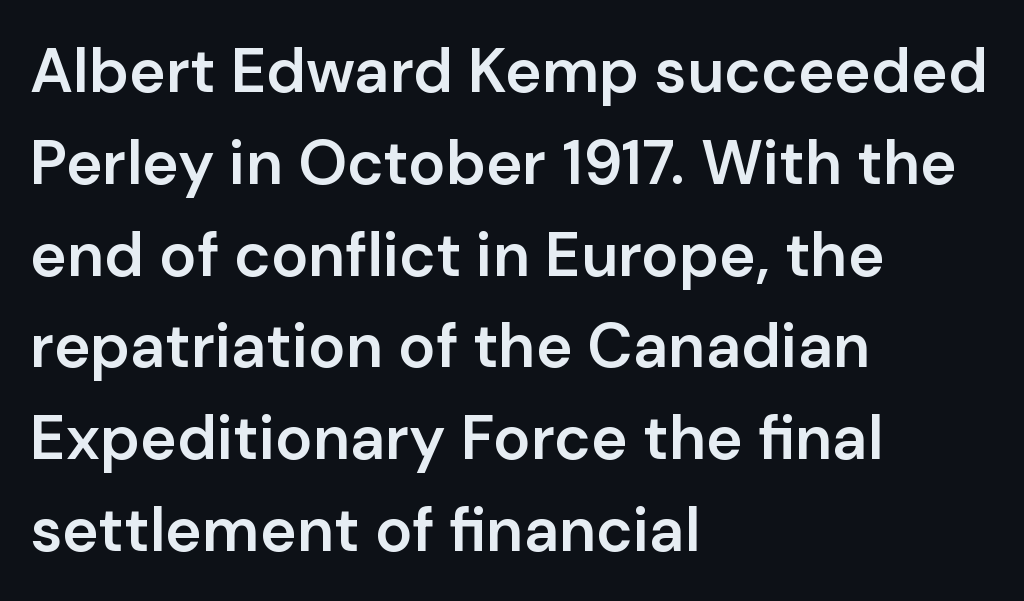
Q: Is the text bold? A: Semi-bold.
Q: Is the text italic (slanted)? A: No, it is upright.
Q: Is the typeface a serif or a sans-serif typeface? A: Sans-serif.
Q: Is the text underlined? A: No.
Q: How is the paragraph aligned? A: Left-aligned.
Q: Is the spacing between letters normal or unusually wide? A: Normal.
Q: Is the spacing between lines tight, normal or loose? A: Normal.
Q: Width (condensed, normal, or wide)? A: Normal.
Q: Stroke contrast? A: Low.
Q: x-height? A: Medium.
Q: Monospaced? A: No.
